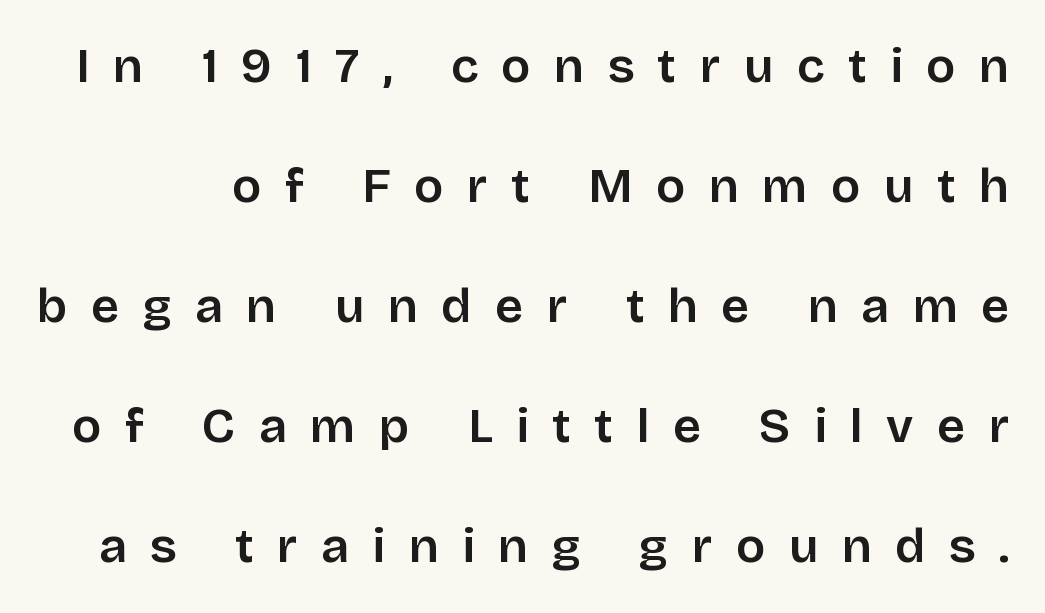
The image shows 49 px sans-serif type, upright; set loose line spacing (2.45x), unusually wide letter spacing (+0.48 em), not underlined; low stroke contrast and a large x-height.
